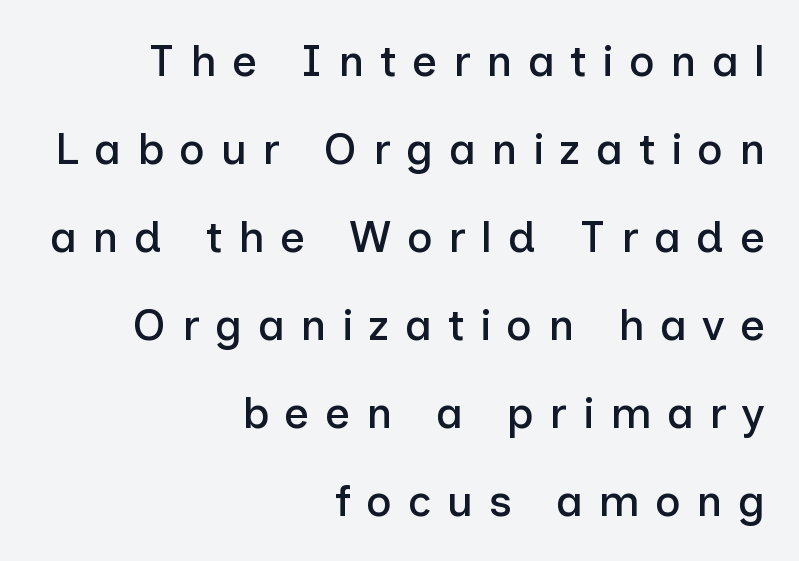
This sample uses expanded letter spacing, leaving extra air between glyphs. Letterform terminals end flat and unadorned throughout the passage. The specimen omits any rule beneath the text block's lines. Interline gaps are noticeably wide in this sample. Each letter keeps its own natural width here, so spacing adapts to shape.
